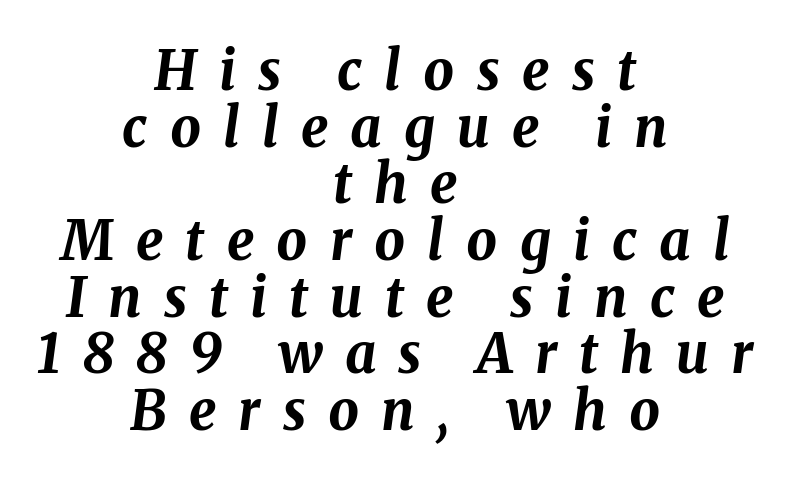
Casual observation: everything's sitting right in the middle. A bare baseline throughout the passage. Looking at the ascenders, they clearly lean. Compared with typical body copy, the letter spacing here is much looser. Summary of weight: heavy, a full bold. Here the designer chose a conventional face with non-uniform glyph widths.
